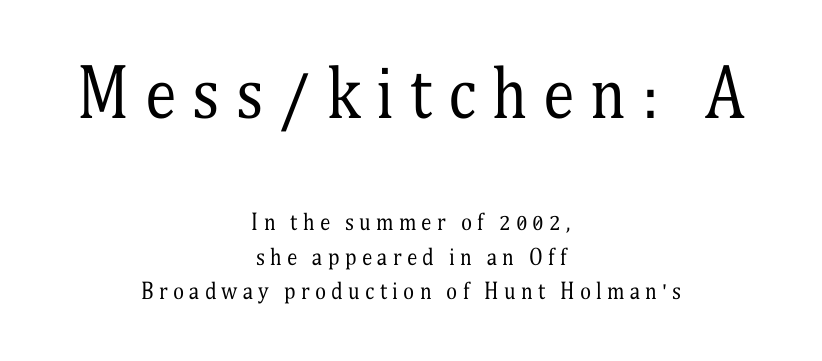
The image shows 64 px regular-weight, condensed serif type, upright; set centered, normal line spacing (1.64x), unusually wide letter spacing (+0.25 em), not underlined; the first (top) block is 3.05x larger; medium stroke contrast and a medium x-height.
